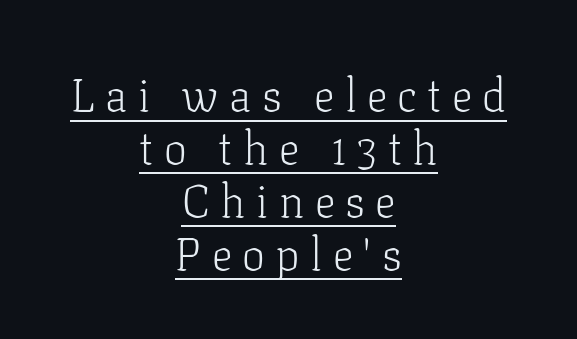
The image shows 46 px light serif type, upright; set centered, tight line spacing (1.15x), unusually wide letter spacing (+0.23 em), underlined; low stroke contrast and a medium x-height.
